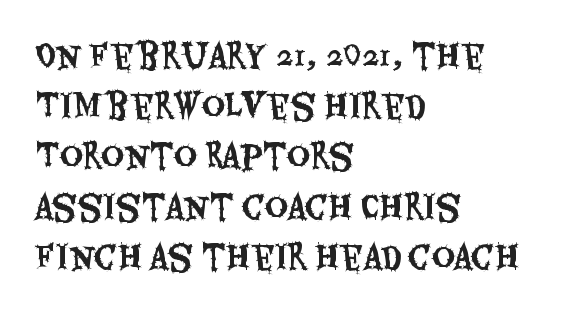
Q: Is the text italic (slanted)? A: No, it is upright.
Q: Is the typeface a serif or a sans-serif typeface? A: Sans-serif.
Q: Is the text underlined? A: No.
Q: How is the paragraph aligned? A: Left-aligned.
Q: Is the spacing between letters normal or unusually wide? A: Normal.
Q: Is the spacing between lines tight, normal or loose? A: Normal.
Q: Width (condensed, normal, or wide)? A: Condensed.
Q: Stroke contrast? A: Medium.
Q: x-height? A: Large.
Q: Monospaced? A: No.
